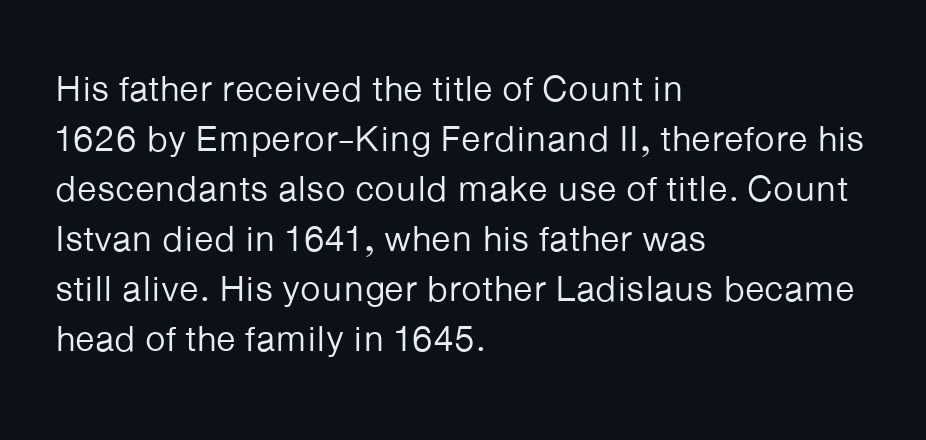
If you drew a line through each stem, it would be perfectly vertical. The passage shown is typeset with a sans-serif family. Leading: standard. Weight: not bold — regular or lighter. The passage is arranged the way most books set body copy — flush left. Bare-footed words on every line.
